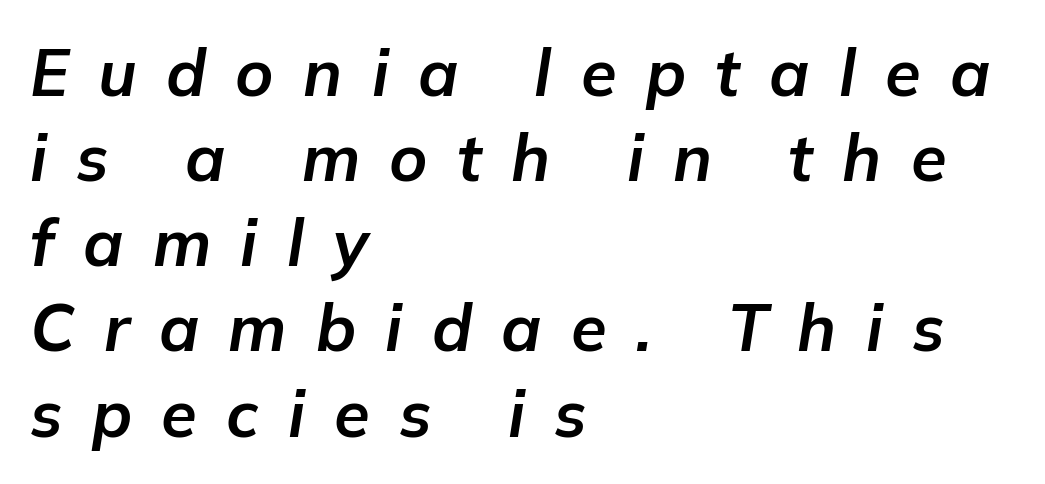
The image shows 65 px bold type, italic (leaning right); set left-aligned, normal line spacing (1.31x), unusually wide letter spacing (+0.45 em), not underlined; low stroke contrast and a medium x-height.
